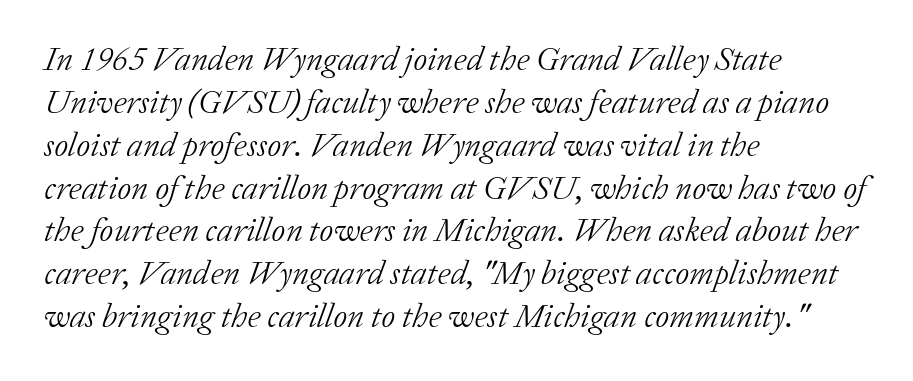
Plain, unruled lines of type. Weight: regular or lighter. Think of a printed novel: that variable character pitch is what you see here. Little horizontal feet cap the strokes, marking this as serif type. These lines sit exactly where default settings would place them.
